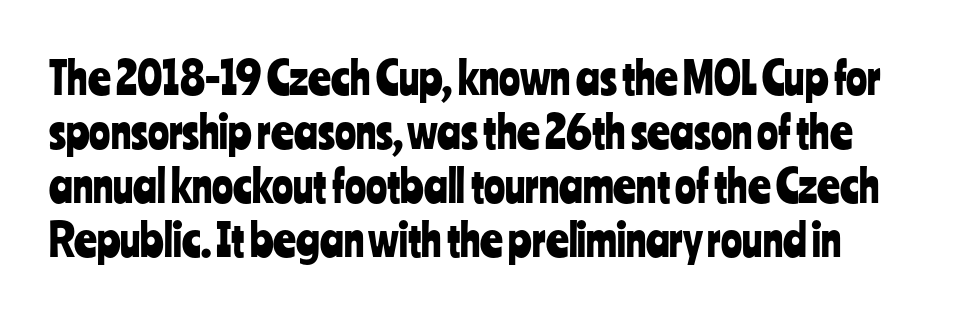
The letters stand straight up with perfectly vertical stems. Underlining? Definitely not there. Varying glyph widths throughout — classic text-font behaviour. Check where the strokes stop: nothing finishes them off — pure sans. Caption: standard tracking, unaltered.
